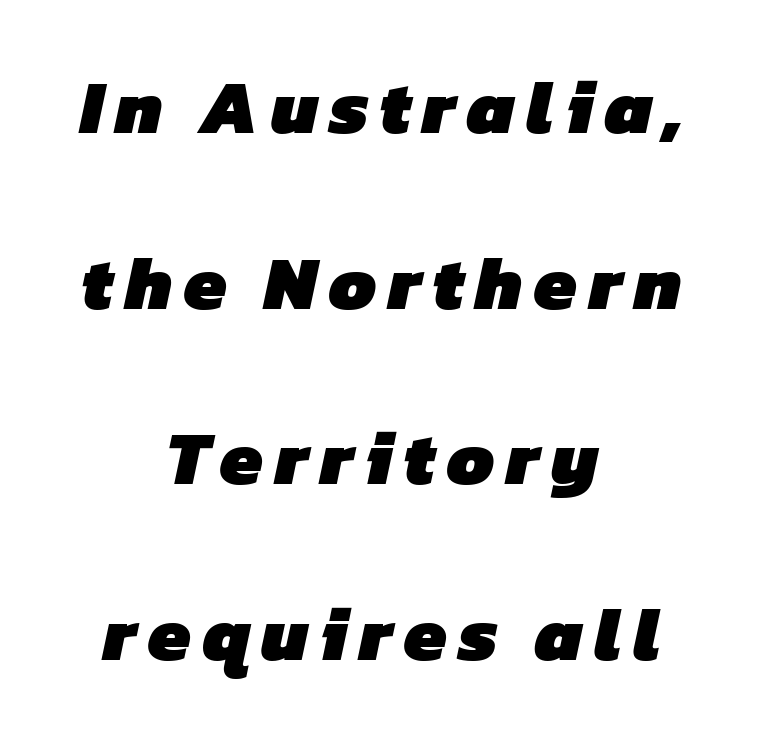
Q: Is the text bold? A: Yes.
Q: Is the typeface a serif or a sans-serif typeface? A: Sans-serif.
Q: Is the text underlined? A: No.
Q: How is the paragraph aligned? A: Centered.
Q: Is the spacing between lines tight, normal or loose? A: Loose.
Q: Width (condensed, normal, or wide)? A: Normal.
Q: Stroke contrast? A: Low.
Q: x-height? A: Medium.
Q: Monospaced? A: No.
